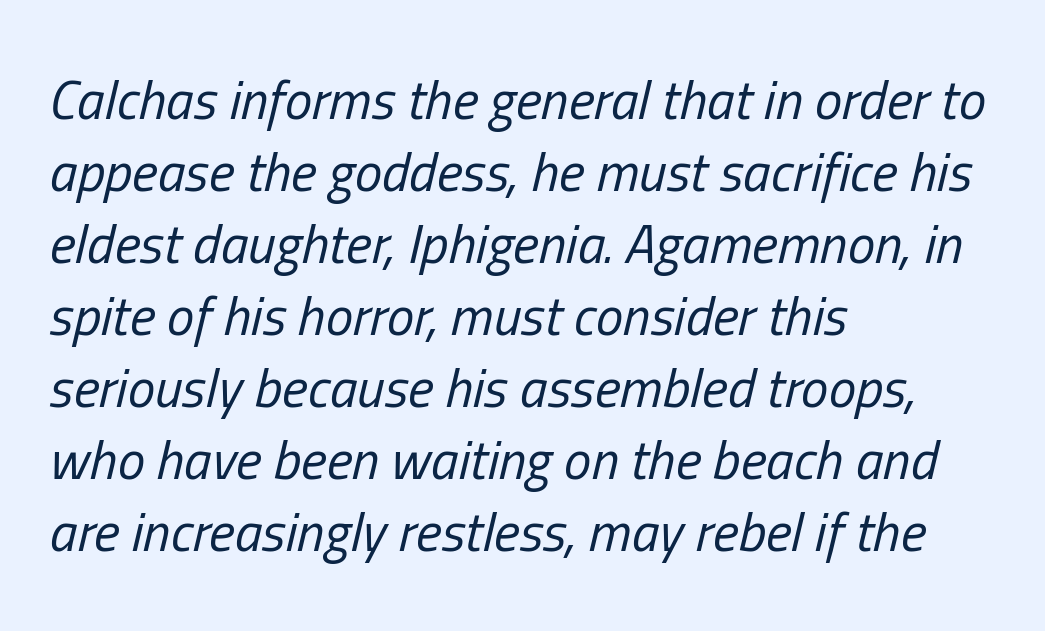
Q: Is the text bold? A: No.
Q: Is the text italic (slanted)? A: Yes, it leans right by about 13 degrees.
Q: Is the text underlined? A: No.
Q: How is the paragraph aligned? A: Left-aligned.
Q: Is the spacing between letters normal or unusually wide? A: Normal.
Q: Is the spacing between lines tight, normal or loose? A: Normal.
Q: Width (condensed, normal, or wide)? A: Condensed.
Q: Stroke contrast? A: Low.
Q: x-height? A: Medium.
Q: Monospaced? A: No.
